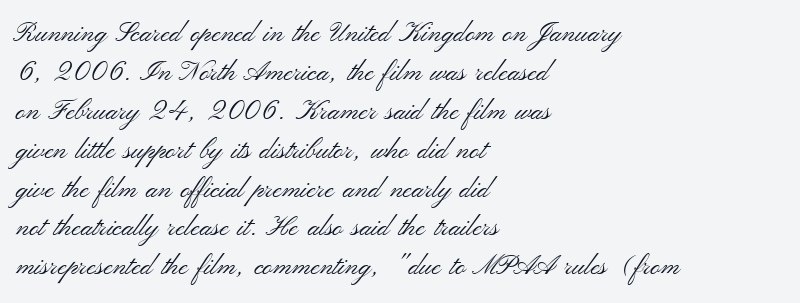
Q: Is the text bold? A: No.
Q: Is the text italic (slanted)? A: Yes.
Q: Is the text underlined? A: No.
Q: How is the paragraph aligned? A: Left-aligned.
Q: Is the spacing between letters normal or unusually wide? A: Normal.
Q: Is the spacing between lines tight, normal or loose? A: Normal.
